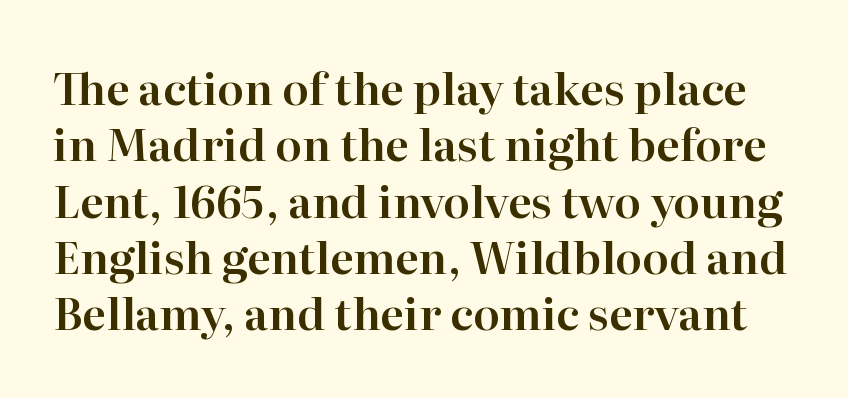
Q: Is the text italic (slanted)? A: No, it is upright.
Q: Is the typeface a serif or a sans-serif typeface? A: Serif.
Q: Is the text underlined? A: No.
Q: Is the spacing between letters normal or unusually wide? A: Normal.
Q: Is the spacing between lines tight, normal or loose? A: Normal.
Q: Width (condensed, normal, or wide)? A: Normal.
Q: Stroke contrast? A: High.
Q: x-height? A: Medium.
Q: Monospaced? A: No.
